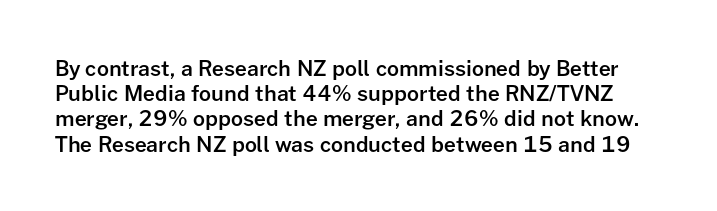
{"italic": "no", "bold": "semi", "underline": "no", "line_spacing_ratio": 1.2, "letter_spacing": "normal", "letter_spacing_em": 0.0, "glyph_px": 21}
